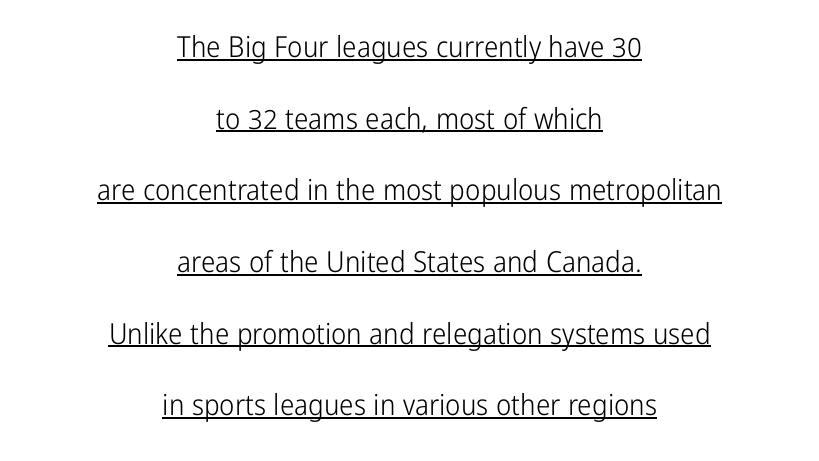
The image shows 29 px light, condensed sans-serif type, upright; set centered, loose line spacing (2.47x), normal letter spacing, underlined; low stroke contrast and a medium x-height.
